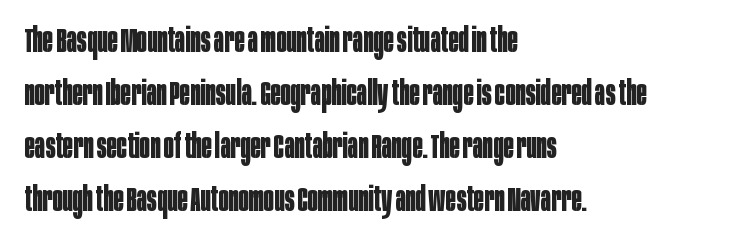
No italicization has been applied; the sample stays upright. Nobody drew a line under any word here. Students, this is bold: see how much ink each stroke carries. A typesetter would call this leading conventional body-copy spacing. Left-aligned paragraph, ragged on the right.
